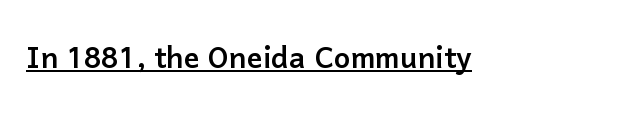
Q: Is the text italic (slanted)? A: No, it is upright.
Q: Is the typeface a serif or a sans-serif typeface? A: Sans-serif.
Q: Is the text underlined? A: Yes.
Q: Is the spacing between letters normal or unusually wide? A: Normal.
Q: Width (condensed, normal, or wide)? A: Normal.
Q: Stroke contrast? A: Low.
Q: x-height? A: Medium.
Q: Monospaced? A: No.
